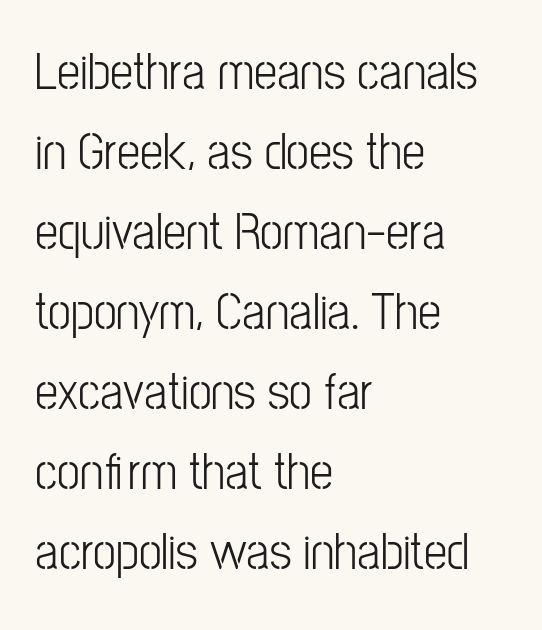
{"serif": "no", "italic": "no", "bold": "no", "weight": "light", "width": "condensed", "stroke_contrast": "low", "x_height": "medium", "monospaced": "no", "underline": "no", "align": "left", "line_spacing": "normal", "line_spacing_ratio": 1.54, "letter_spacing": "normal", "letter_spacing_em": 0.0, "glyph_px": 52}
